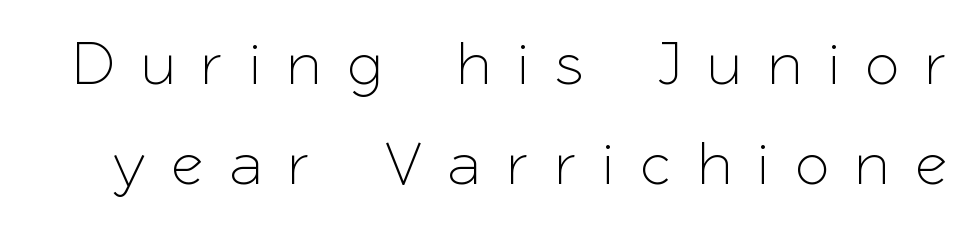
The lines sit at an ordinary, default distance from one another. When letters stand straight like this, we call the style roman or upright. The string is rendered with underlining switched off. You could only call the tracking loose — the letters float apart. Each letter keeps its own natural width here, so spacing adapts to shape. This rendering employs a face without finishing strokes, i.e., a sans-serif.
